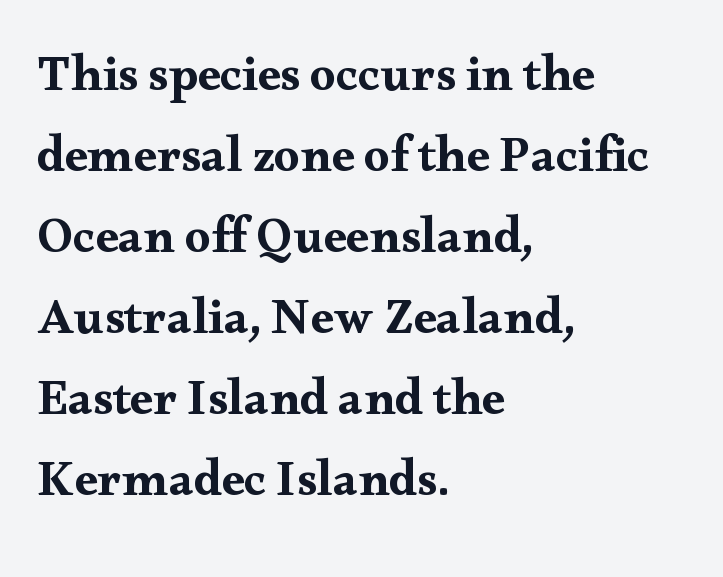
The image shows 51 px wide serif type, upright; set left-aligned, normal line spacing (1.59x), normal letter spacing, not underlined; medium stroke contrast and a small x-height.
